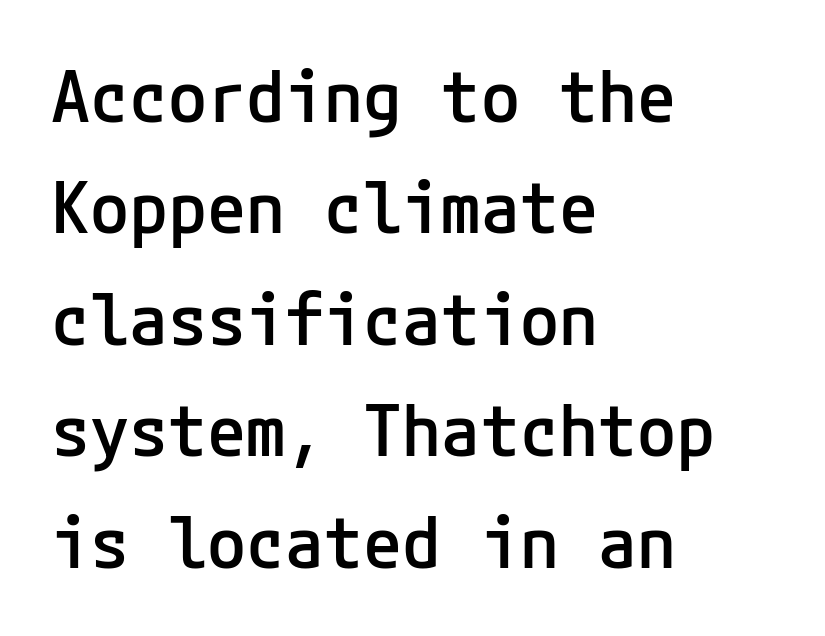
{"serif": "no", "italic": "no", "bold": "semi", "weight": "semibold", "width": "normal", "stroke_contrast": "low", "x_height": "medium", "underline": "no", "align": "left", "line_spacing": "normal", "line_spacing_ratio": 1.57, "letter_spacing": "normal", "letter_spacing_em": 0.0, "glyph_px": 71}
